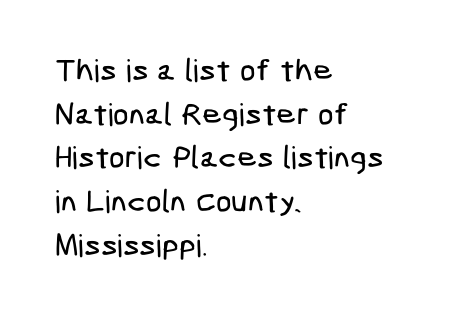
A classic flush-left, rag-right setting is used for this passage. The rendering keeps characters at their native spacing. The rows are spaced the way most documents space them. Classification — sans serif.
